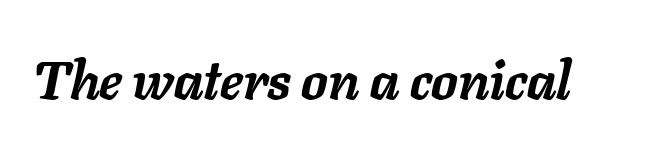
Emphasis-style slanted type is in use. Between one letter and the next there's only the usual sliver of space. Descenders hang freely into open space. Is the type bold? Yes — the strokes are clearly thick and heavy. The passage shown is typed in a proportional face where columns would drift.
